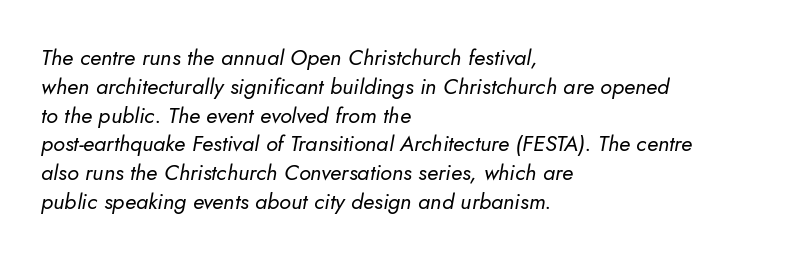
Q: Is the text bold? A: No.
Q: Is the text italic (slanted)? A: Yes, it leans right by about 10 degrees.
Q: Is the text underlined? A: No.
Q: How is the paragraph aligned? A: Left-aligned.
Q: Is the spacing between letters normal or unusually wide? A: Normal.
Q: Is the spacing between lines tight, normal or loose? A: Normal.
